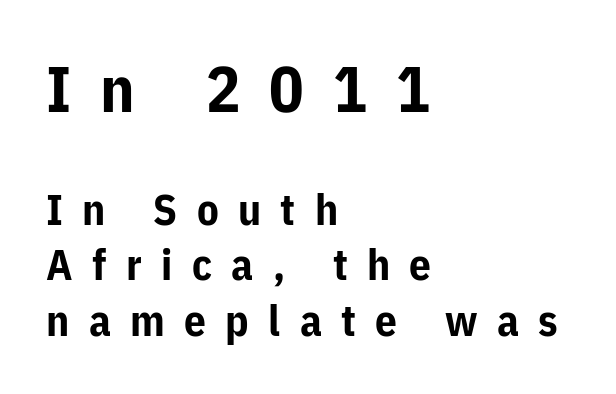
Q: Is the text bold? A: Yes.
Q: Is the text italic (slanted)? A: No, it is upright.
Q: Is the typeface a serif or a sans-serif typeface? A: Sans-serif.
Q: Is the text underlined? A: No.
Q: How is the paragraph aligned? A: Left-aligned.
Q: Is the spacing between letters normal or unusually wide? A: Unusually wide.
Q: Is the spacing between lines tight, normal or loose? A: Normal.
Q: Which block of text is set in a larger size, the first (top) or the second (bottom)? A: The first (top) one.
Q: Width (condensed, normal, or wide)? A: Normal.
Q: Stroke contrast? A: Low.
Q: x-height? A: Medium.
Q: Monospaced? A: No.
